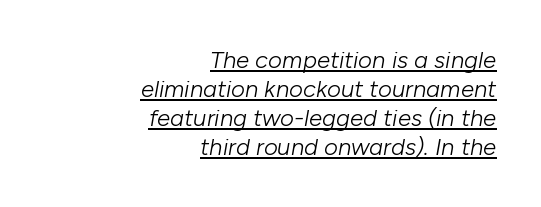
Q: Is the text bold? A: No.
Q: Is the text italic (slanted)? A: Yes, it leans right by about 10 degrees.
Q: Is the text underlined? A: Yes.
Q: How is the paragraph aligned? A: Right-aligned.
Q: Is the spacing between letters normal or unusually wide? A: Normal.
